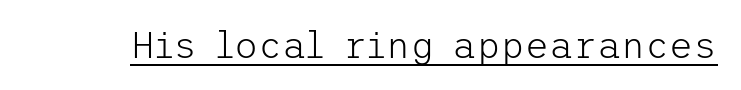
Is the type heavy? It reads as light-to-regular instead. Underline: present. Here the glyphs are tracked normally, forming tight word shapes. The face used here is a sans, in the tradition of grotesques and geometrics.
